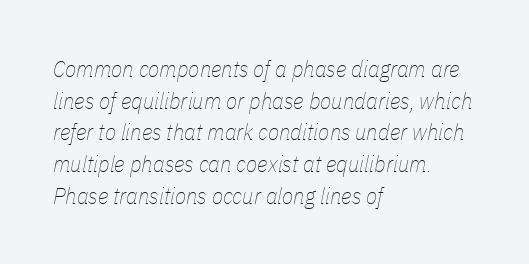
Vertical stems look standard width or narrower in stroke. The typography opts for an oblique posture over an upright one. You could call the tracking neutral — neither tight nor loose. Check under the words: just untouched page. The leading is moderate, giving the passage an even texture. Is the block centered? No — it sits flush against the left margin.
